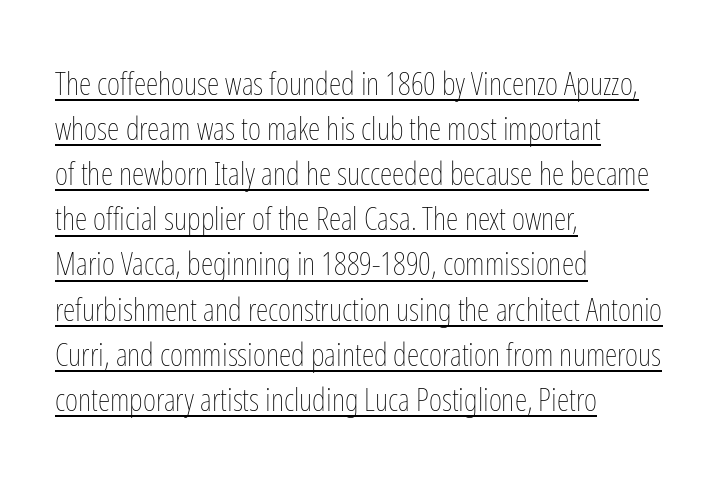
Notice how a bar underscores the lettering throughout. A student would call this left alignment; a typographer would say flush left, rag right. Varying glyph widths throughout — classic text-font behaviour. No heavy texture on the line: the type isn't bold.
